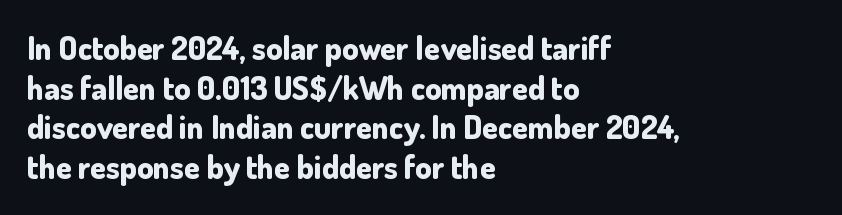
The image shows 32 px bold sans-serif type, upright; set left-aligned, line spacing 1.24x, normal letter spacing, not underlined; low stroke contrast and a small x-height.
